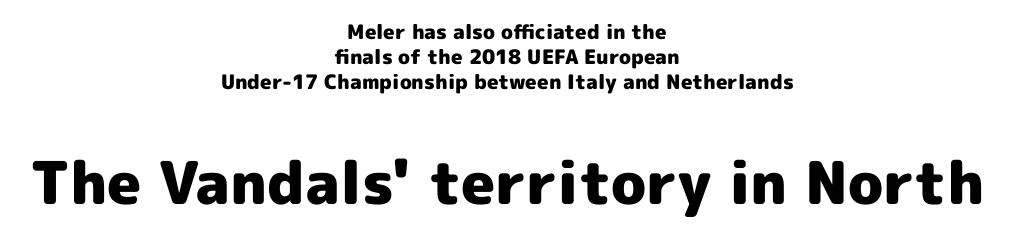
{"serif": "no", "italic": "no", "bold": "yes", "weight": "heavy", "width": "normal", "x_height": "medium", "monospaced": "no", "underline": "no", "align": "center", "line_spacing": "normal", "line_spacing_ratio": 1.26, "letter_spacing": "normal", "letter_spacing_em": 0.0, "larger_block": "second", "size_ratio": 2.95, "glyph_px": 59}
